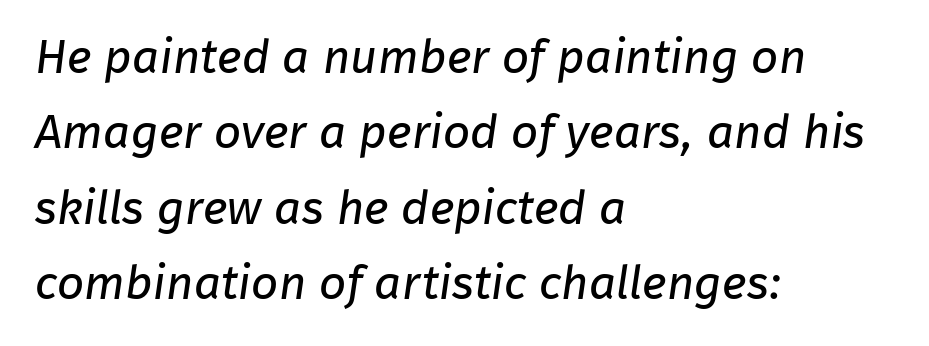
Q: Is the text bold? A: No.
Q: Is the typeface a serif or a sans-serif typeface? A: Sans-serif.
Q: Is the text underlined? A: No.
Q: How is the paragraph aligned? A: Left-aligned.
Q: Is the spacing between letters normal or unusually wide? A: Normal.
Q: Is the spacing between lines tight, normal or loose? A: Normal.
Q: Width (condensed, normal, or wide)? A: Normal.
Q: Stroke contrast? A: Low.
Q: x-height? A: Medium.
Q: Monospaced? A: No.
